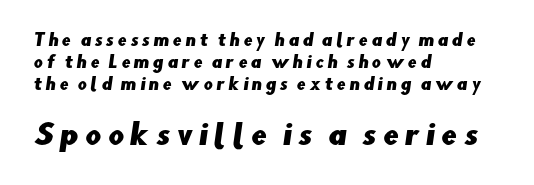
{"serif": "no", "width": "normal", "stroke_contrast": "low", "x_height": "small", "monospaced": "no", "underline": "no", "align": "left", "line_spacing": "normal", "line_spacing_ratio": 1.39, "letter_spacing": "wide", "letter_spacing_em": 0.22, "larger_block": "second", "size_ratio": 1.75, "glyph_px": 28}
